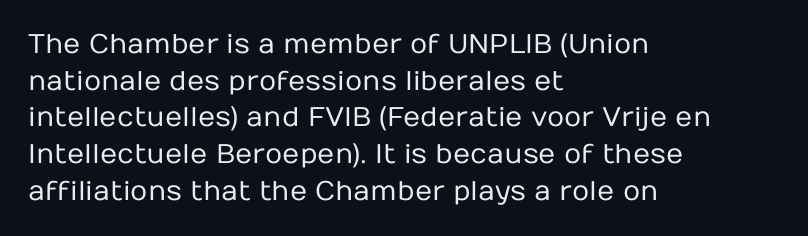
{"italic": "no", "bold": "no", "underline": "no", "align": "left", "line_spacing": "normal", "line_spacing_ratio": 1.36, "letter_spacing": "normal", "letter_spacing_em": 0.0, "glyph_px": 27}
